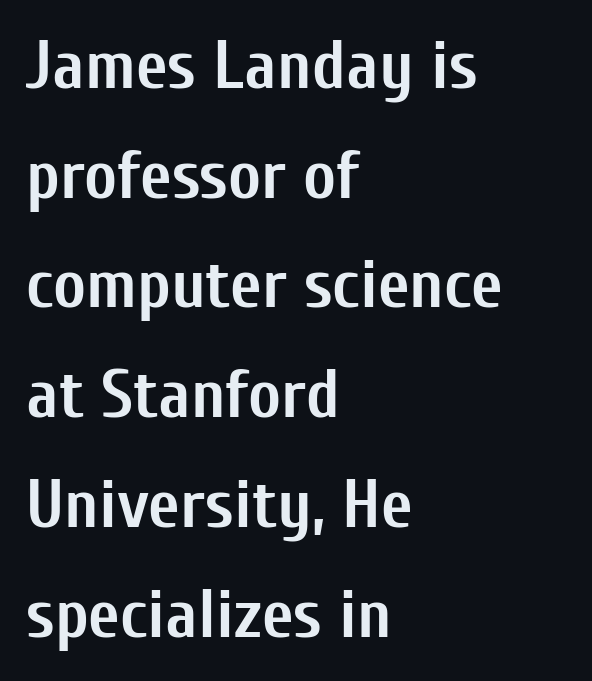
Q: Is the text bold? A: Yes.
Q: Is the text italic (slanted)? A: No, it is upright.
Q: Is the typeface a serif or a sans-serif typeface? A: Sans-serif.
Q: Is the text underlined? A: No.
Q: How is the paragraph aligned? A: Left-aligned.
Q: Is the spacing between letters normal or unusually wide? A: Normal.
Q: Is the spacing between lines tight, normal or loose? A: Normal.
Q: Width (condensed, normal, or wide)? A: Condensed.
Q: Stroke contrast? A: Low.
Q: x-height? A: Medium.
Q: Monospaced? A: No.
